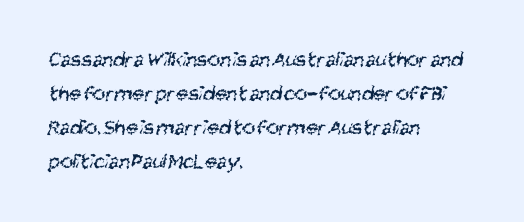
The passage shown is not underscored anywhere. Caption: face not bold, strokes unweighted. Tracking value appears to be zero — textbook default spacing. Leading: standard. The rag falls on the right side of this text block.
